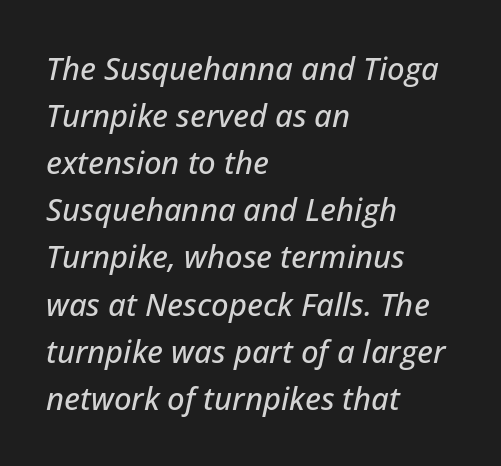
The image shows 31 px text type, italic (leaning right); set left-aligned, normal line spacing (1.52x), normal letter spacing, not underlined; low stroke contrast and a medium x-height.
